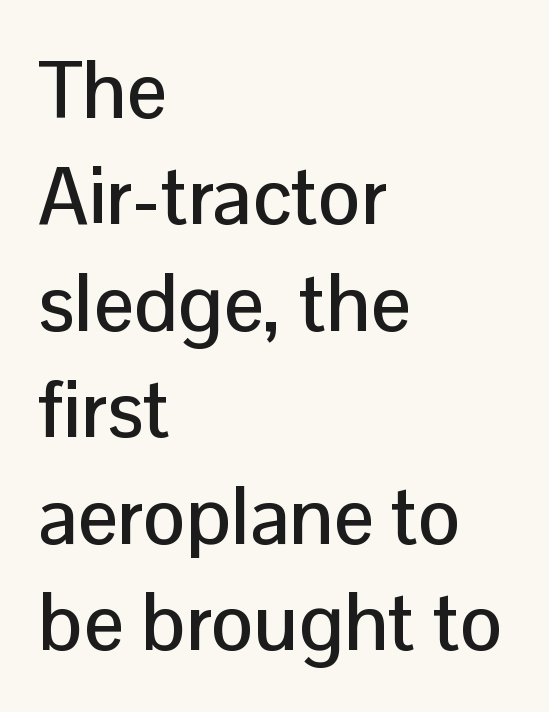
Has an underline been added? It has not. Each line starts at the same left margin while the right side varies. The letters stand straight up with perfectly vertical stems. Notice how descenders clear the ascenders below comfortably — that's standard leading.
